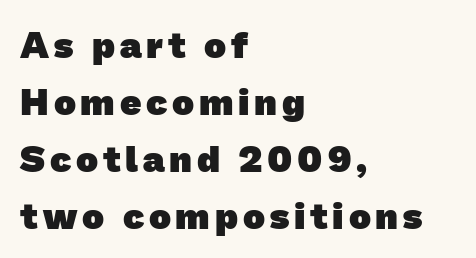
This sample is left-justified, so line endings fall wherever the words run out. Think of a printed novel: that variable character pitch is what you see here. Leading: standard. You can tell from the bare stems that sans-serif type was used.
